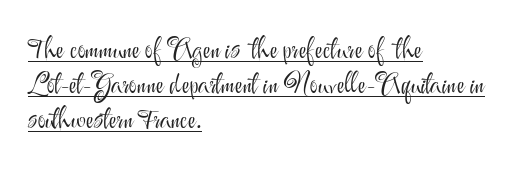
{"bold": "no", "underline": "yes", "align": "left", "line_spacing": "normal", "line_spacing_ratio": 1.3, "letter_spacing": "normal", "letter_spacing_em": 0.0, "glyph_px": 27}
